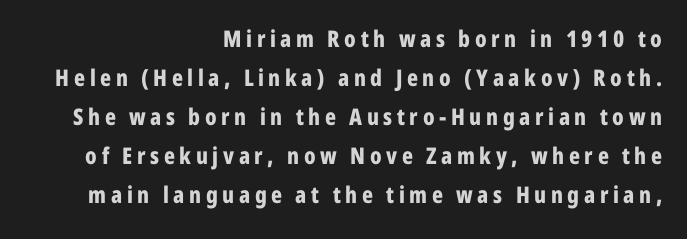
Line endings align vertically; line beginnings do not. Caption: expanded tracking, letters set apart. A typesetter would call this leading conventional body-copy spacing. The strip under each line holds only bare page. In terms of posture, this sample is upright. I'd describe the lettering as bold — thick and assertive.
